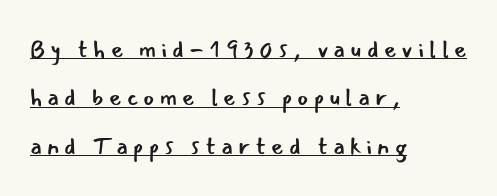
Somebody hit Ctrl+U on this one — the words are underlined. The type sits square on the baseline with zero lean. Observe the wide spacing: letters keep a clear distance from each other. Horizontal bands of white between lines are thick stripes. The strokes carry an ordinary text weight at most.
